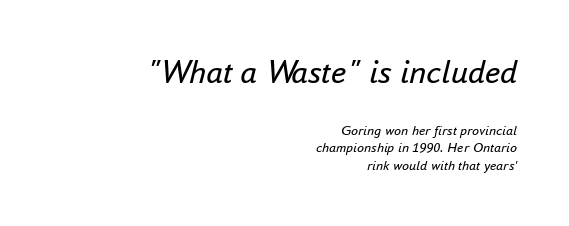
Q: Is the text bold? A: No.
Q: Is the text italic (slanted)? A: Yes, it leans right by about 16 degrees.
Q: Is the text underlined? A: No.
Q: How is the paragraph aligned? A: Right-aligned.
Q: Is the spacing between letters normal or unusually wide? A: Normal.
Q: Is the spacing between lines tight, normal or loose? A: Normal.
Q: Which block of text is set in a larger size, the first (top) or the second (bottom)? A: The first (top) one.
Q: Width (condensed, normal, or wide)? A: Normal.
Q: Stroke contrast? A: Low.
Q: x-height? A: Small.
Q: Monospaced? A: No.
